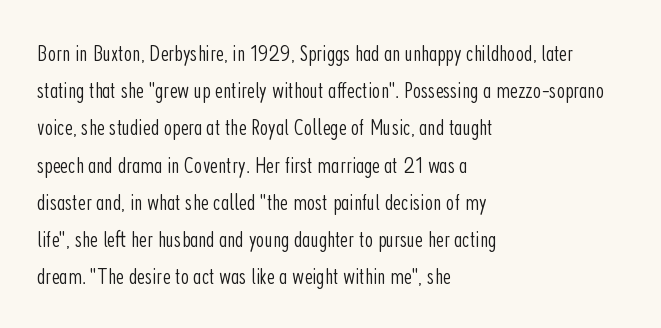
{"italic": "no", "bold": "no", "underline": "no", "align": "left", "line_spacing": "normal", "line_spacing_ratio": 1.55, "letter_spacing": "normal", "letter_spacing_em": 0.0, "glyph_px": 24}
